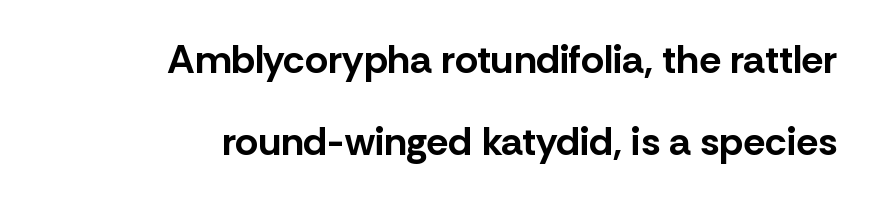
The image shows 40 px bold sans-serif type, upright; set right-aligned, loose line spacing (2.04x), normal letter spacing, not underlined; low stroke contrast and a medium x-height.
